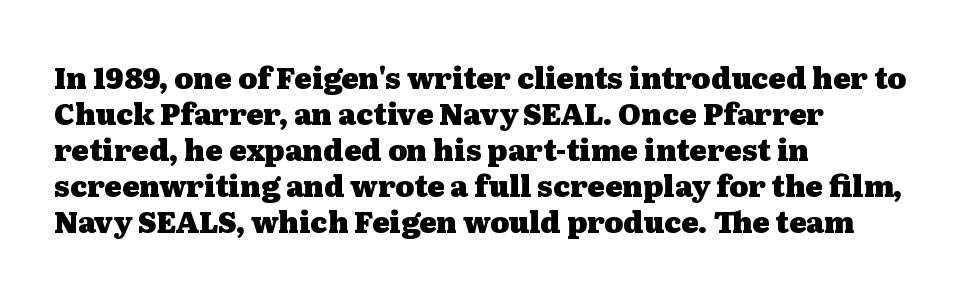
{"serif": "yes", "italic": "no", "bold": "yes", "weight": "heavy", "width": "wide", "stroke_contrast": "medium", "x_height": "medium", "monospaced": "no", "underline": "no", "align": "left", "line_spacing_ratio": 1.24, "letter_spacing": "normal", "letter_spacing_em": 0.0, "glyph_px": 29}
